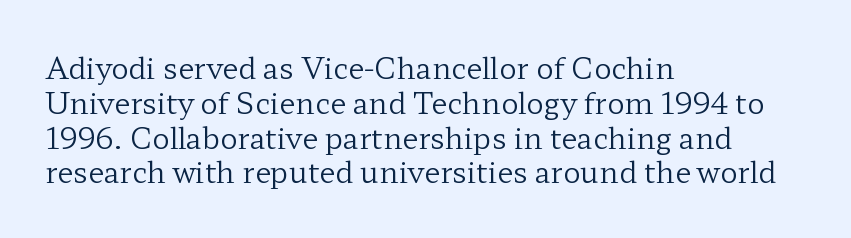
The image shows 29 px regular-weight, wide serif type, upright; set left-aligned, line spacing 1.2x, normal letter spacing, not underlined; low stroke contrast and a medium x-height.
